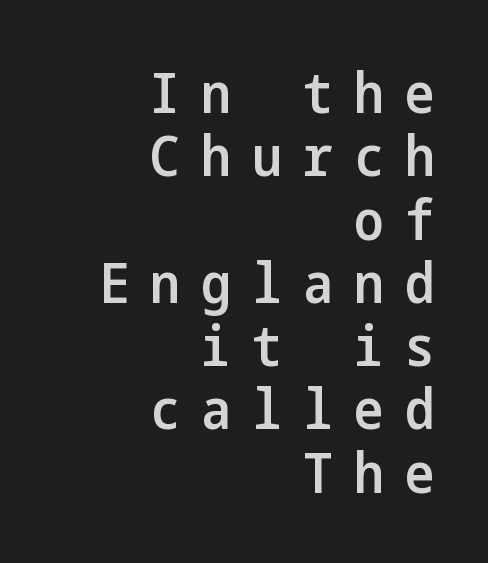
Descenders hang freely into open space. These lines were composed using upright roman letters. These lines are composed in type without serifs. Its strokes are somewhat broadened, the hallmark of semibold type. The designer dialed line spacing down below the default.
